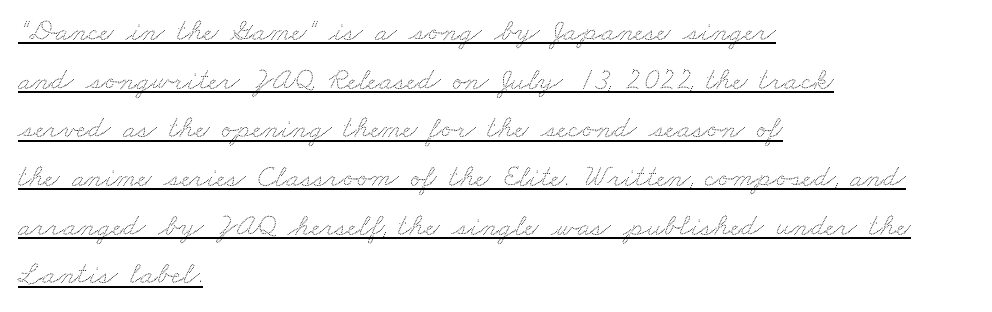
The image shows 31 px wide type; set left-aligned, normal line spacing (1.57x), normal letter spacing, underlined; low stroke contrast and a small x-height.
